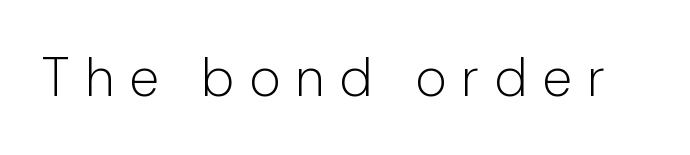
{"serif": "no", "italic": "no", "bold": "no", "weight": "light", "width": "normal", "stroke_contrast": "low", "x_height": "medium", "monospaced": "no", "underline": "no", "letter_spacing": "wide", "letter_spacing_em": 0.29, "glyph_px": 54}
